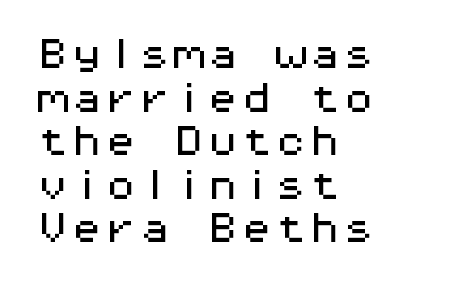
{"serif": "no", "italic": "no", "width": "wide", "stroke_contrast": "medium", "x_height": "medium", "monospaced": "yes", "underline": "no", "align": "left", "line_spacing": "normal", "line_spacing_ratio": 1.28, "letter_spacing": "normal", "letter_spacing_em": 0.0, "glyph_px": 34}
